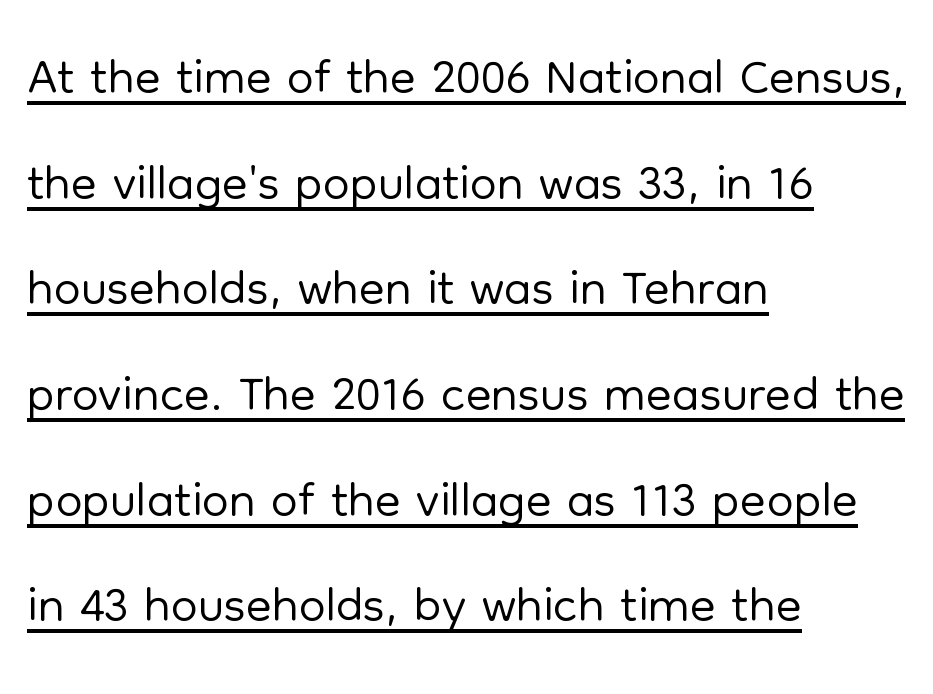
The image shows 76 px light sans-serif type, upright; set left-aligned, normal line spacing (1.39x), normal letter spacing, underlined; low stroke contrast and a medium x-height.
